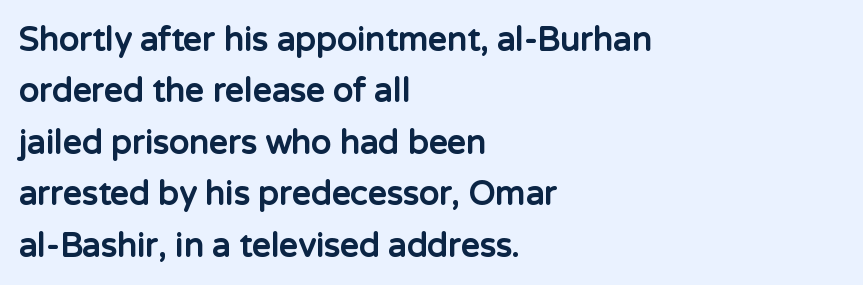
The image shows 33 px bold sans-serif type, upright; set left-aligned, normal line spacing (1.56x), normal letter spacing, not underlined; low stroke contrast and a medium x-height.
